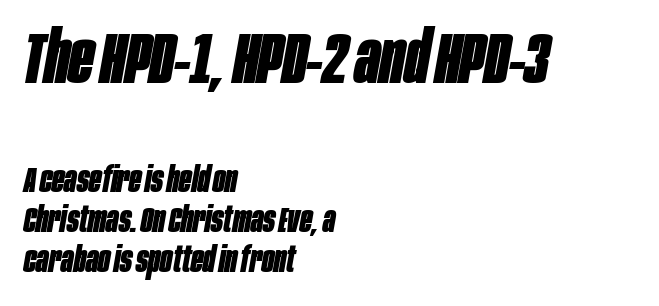
{"italic": "yes", "lean": "right", "slant_degrees": 10, "bold": "yes", "weight": "bold", "width": "condensed", "stroke_contrast": "low", "x_height": "large", "monospaced": "no", "underline": "no", "align": "left", "line_spacing": "tight", "line_spacing_ratio": 1.11, "letter_spacing": "normal", "letter_spacing_em": 0.0, "larger_block": "first", "size_ratio": 2.03, "glyph_px": 73}
